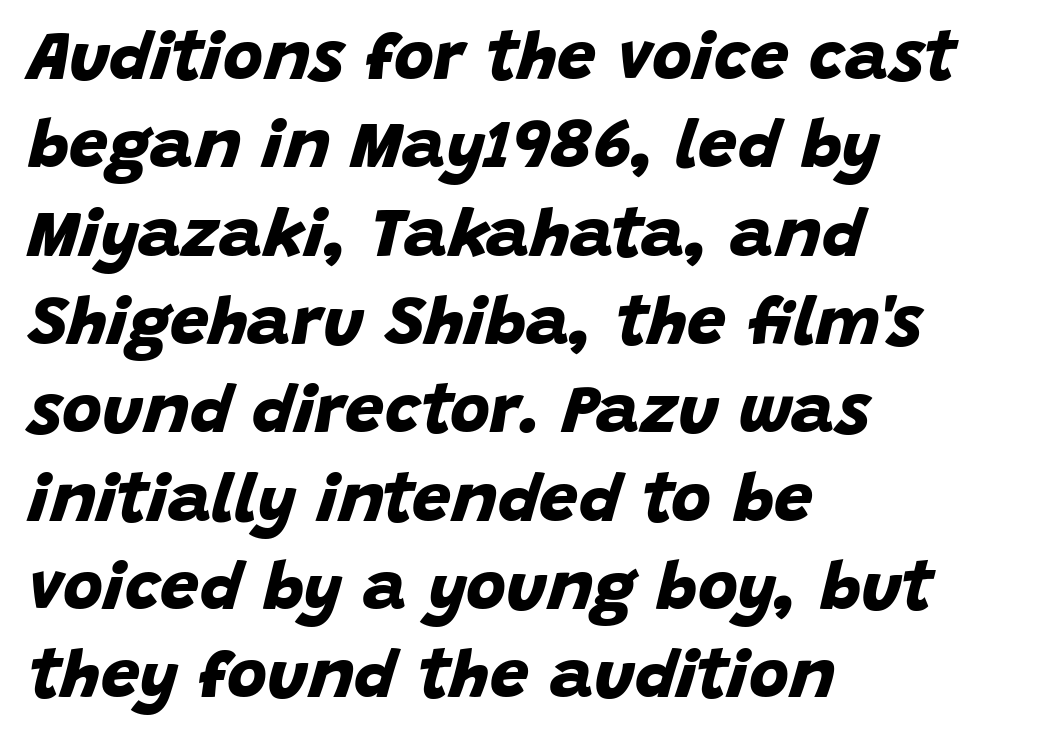
Q: Is the text bold? A: Yes.
Q: Is the typeface a serif or a sans-serif typeface? A: Sans-serif.
Q: Is the text underlined? A: No.
Q: How is the paragraph aligned? A: Left-aligned.
Q: Is the spacing between letters normal or unusually wide? A: Normal.
Q: Is the spacing between lines tight, normal or loose? A: Normal.
Q: Width (condensed, normal, or wide)? A: Normal.
Q: Stroke contrast? A: Low.
Q: x-height? A: Large.
Q: Monospaced? A: No.
